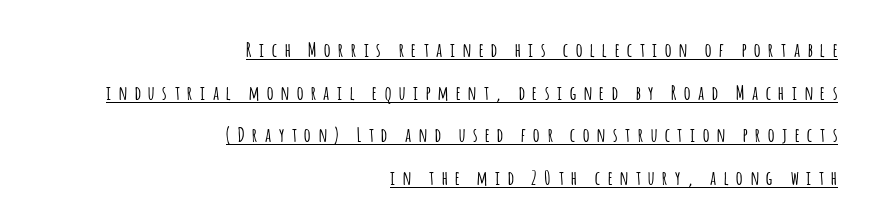
Q: Is the text italic (slanted)? A: No, it is upright.
Q: Is the text underlined? A: Yes.
Q: How is the paragraph aligned? A: Right-aligned.
Q: Is the spacing between letters normal or unusually wide? A: Unusually wide.
Q: Is the spacing between lines tight, normal or loose? A: Loose.
